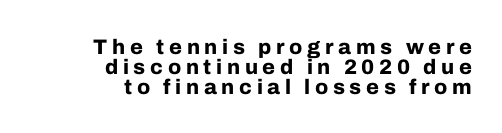
Right-aligned paragraph, ragged on the left. Underline: absent. The rendering uses a bold face; every stroke is thick and dark. Quick note: not italic, upright. Vertical spacing — tight.
